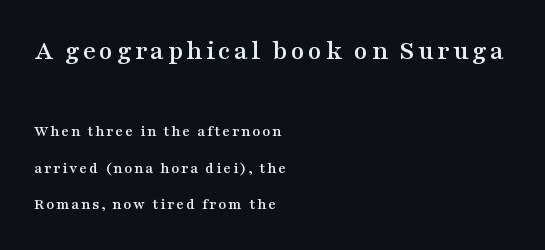
Q: Is the text italic (slanted)? A: No, it is upright.
Q: Is the typeface a serif or a sans-serif typeface? A: Serif.
Q: Is the text underlined? A: No.
Q: How is the paragraph aligned? A: Left-aligned.
Q: Is the spacing between lines tight, normal or loose? A: Loose.
Q: Which block of text is set in a larger size, the first (top) or the second (bottom)? A: The first (top) one.
Q: Width (condensed, normal, or wide)? A: Wide.
Q: Stroke contrast? A: Medium.
Q: x-height? A: Medium.
Q: Monospaced? A: No.
